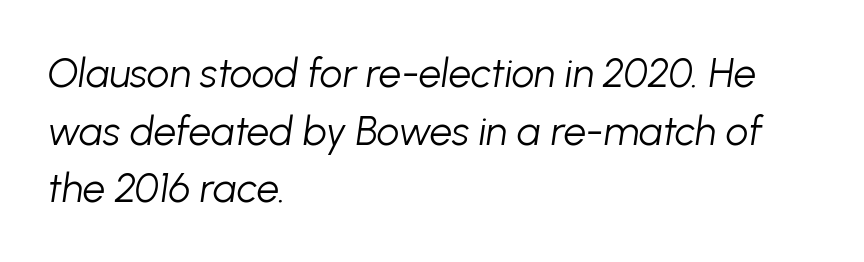
The image shows 40 px light type, italic (leaning right); set left-aligned, normal line spacing (1.44x), normal letter spacing, not underlined; low stroke contrast and a medium x-height.
